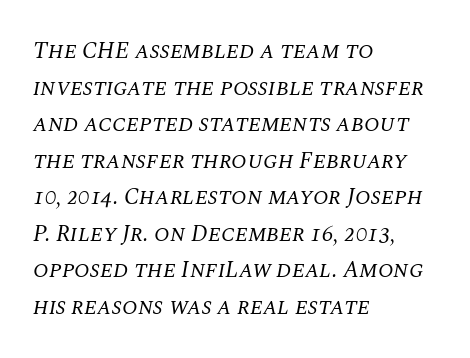
Q: Is the text bold? A: No.
Q: Is the text italic (slanted)? A: Yes, it leans right by about 10 degrees.
Q: Is the text underlined? A: No.
Q: How is the paragraph aligned? A: Left-aligned.
Q: Is the spacing between letters normal or unusually wide? A: Normal.
Q: Is the spacing between lines tight, normal or loose? A: Normal.
